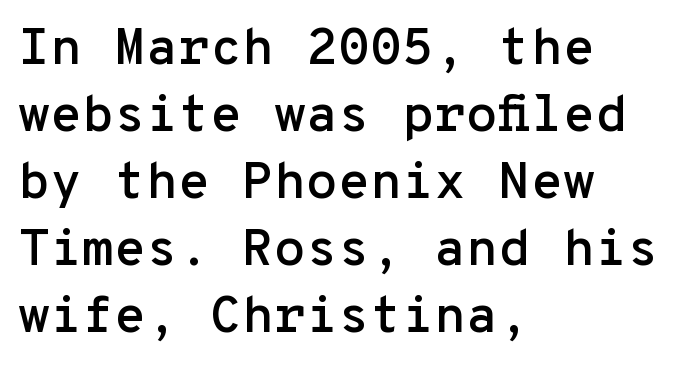
You can tell from the bare stems that sans-serif type was used. No extra tracking has been applied to these lines. Tall strokes in this sample are plumb rather than angled. This sample has the even, mechanical cadence of fixed-width lettering.
